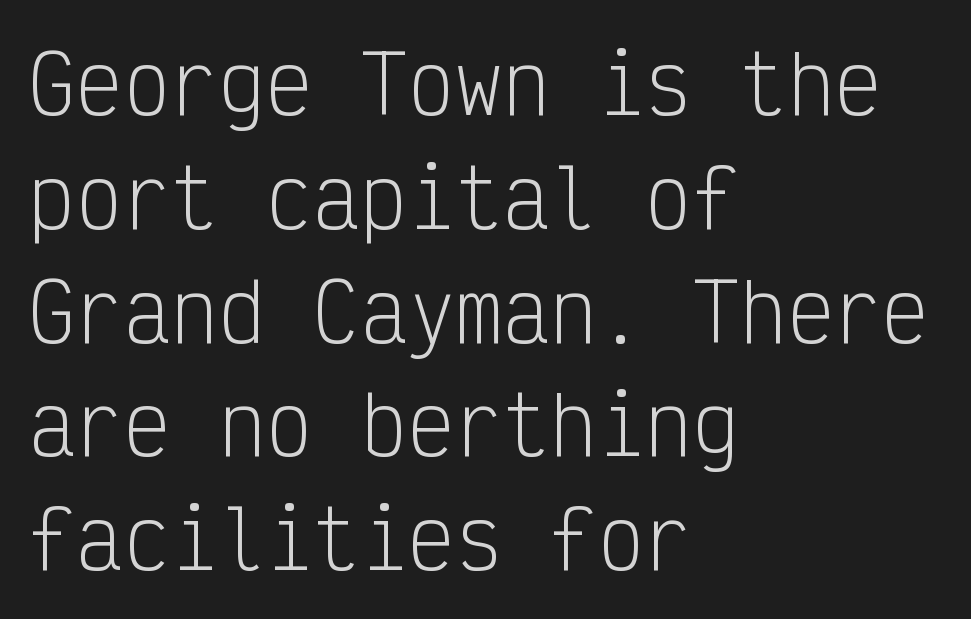
{"serif": "no", "italic": "no", "bold": "no", "weight": "light", "width": "condensed", "stroke_contrast": "low", "x_height": "medium", "monospaced": "yes", "underline": "no", "align": "left", "line_spacing": "normal", "line_spacing_ratio": 1.44, "letter_spacing": "normal", "letter_spacing_em": 0.0, "glyph_px": 79}
